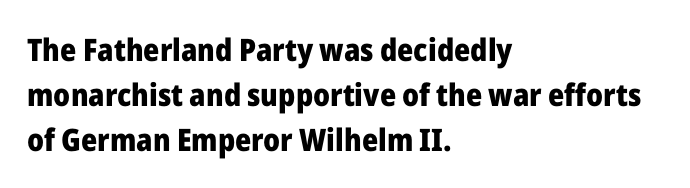
{"serif": "no", "italic": "no", "bold": "yes", "weight": "heavy", "width": "normal", "stroke_contrast": "low", "x_height": "medium", "monospaced": "no", "underline": "no", "align": "left", "line_spacing": "normal", "line_spacing_ratio": 1.45, "letter_spacing": "normal", "letter_spacing_em": 0.0, "glyph_px": 31}
